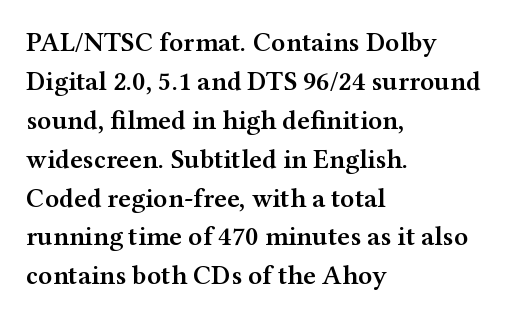
The image shows 27 px text type, upright; set left-aligned, normal line spacing (1.44x), normal letter spacing, not underlined.
